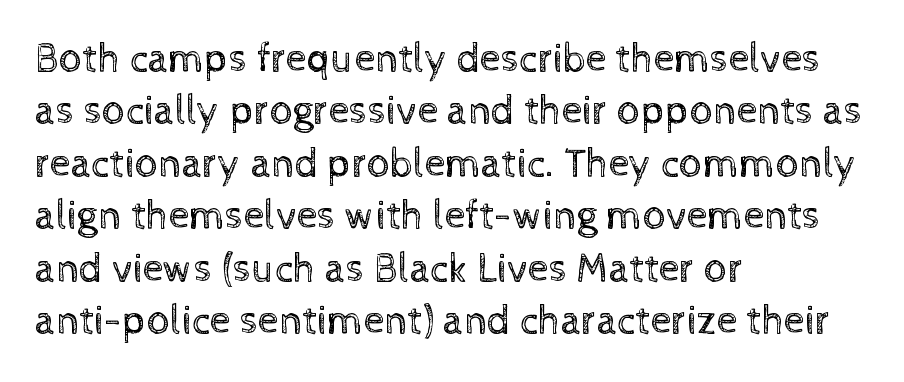
{"italic": "no", "bold": "no", "weight": "regular", "width": "normal", "x_height": "medium", "monospaced": "no", "underline": "no", "align": "left", "line_spacing": "normal", "line_spacing_ratio": 1.28, "letter_spacing": "normal", "letter_spacing_em": 0.0, "glyph_px": 41}
